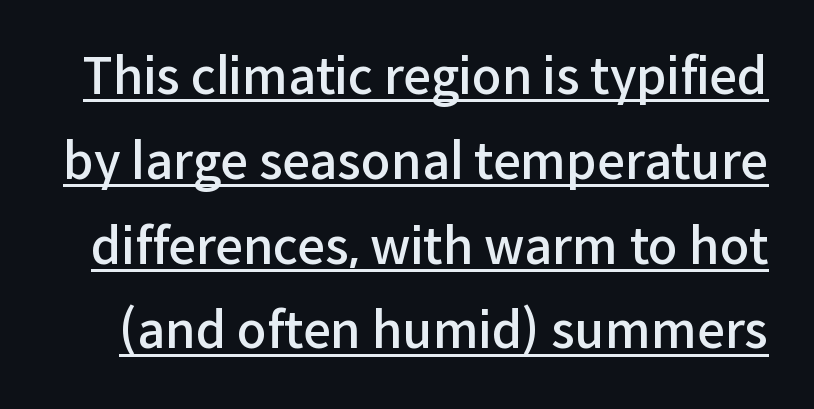
Q: Is the text bold? A: Semi-bold.
Q: Is the text italic (slanted)? A: No, it is upright.
Q: Is the typeface a serif or a sans-serif typeface? A: Sans-serif.
Q: Is the text underlined? A: Yes.
Q: Is the spacing between letters normal or unusually wide? A: Normal.
Q: Width (condensed, normal, or wide)? A: Normal.
Q: Stroke contrast? A: Low.
Q: x-height? A: Medium.
Q: Monospaced? A: No.
